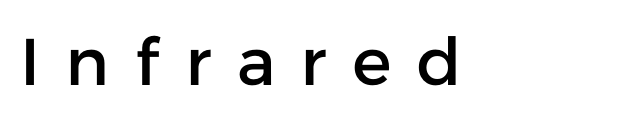
{"serif": "no", "italic": "no", "width": "normal", "stroke_contrast": "low", "x_height": "medium", "monospaced": "no", "underline": "no", "letter_spacing": "wide", "letter_spacing_em": 0.39, "glyph_px": 66}
